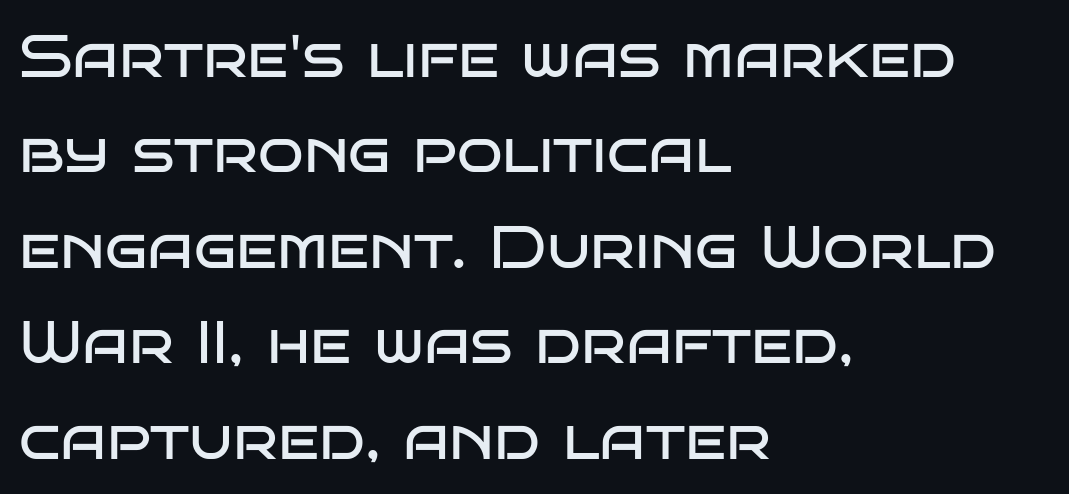
{"serif": "no", "italic": "no", "bold": "no", "weight": "regular", "width": "wide", "stroke_contrast": "low", "x_height": "large", "monospaced": "no", "underline": "no", "align": "left", "line_spacing": "normal", "line_spacing_ratio": 1.59, "letter_spacing": "normal", "letter_spacing_em": 0.0, "glyph_px": 60}
